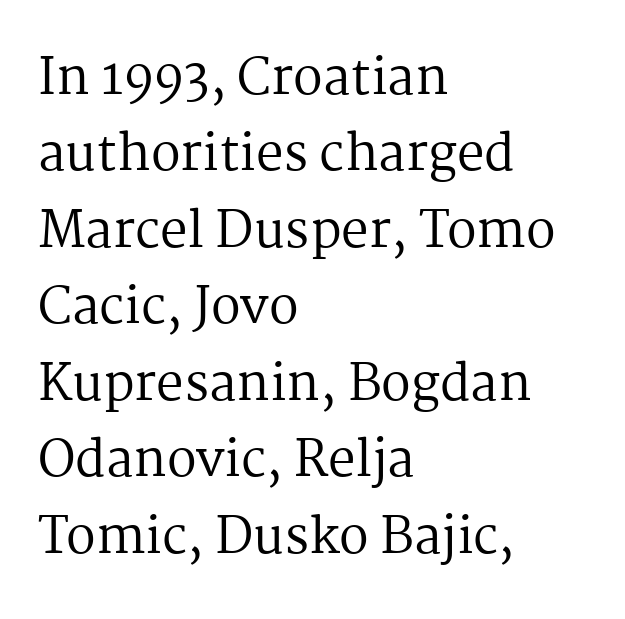
Serifs: yes, visible at the terminals of the letterforms. Tracking value appears to be zero — textbook default spacing. The letters advance in unequal steps, a hallmark of proportional type. Stroke thickness stays within the range of a standard reading face or lighter. Interline gaps are of average width in this sample.
